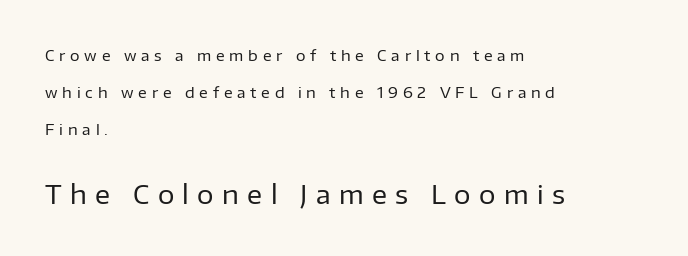
{"italic": "no", "bold": "no", "underline": "no", "align": "left", "line_spacing": "loose", "line_spacing_ratio": 2.48, "letter_spacing": "wide", "letter_spacing_em": 0.32, "larger_block": "second", "size_ratio": 1.73, "glyph_px": 26}
